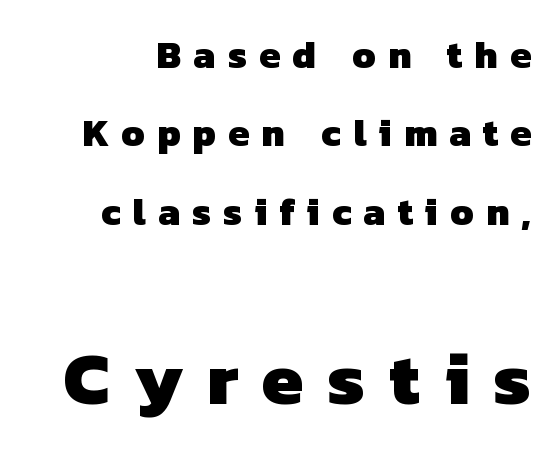
Q: Is the text bold? A: Yes.
Q: Is the typeface a serif or a sans-serif typeface? A: Sans-serif.
Q: Is the text underlined? A: No.
Q: Is the spacing between letters normal or unusually wide? A: Unusually wide.
Q: Is the spacing between lines tight, normal or loose? A: Loose.
Q: Which block of text is set in a larger size, the first (top) or the second (bottom)? A: The second (bottom) one.
Q: Width (condensed, normal, or wide)? A: Normal.
Q: Stroke contrast? A: Low.
Q: x-height? A: Medium.
Q: Monospaced? A: No.
